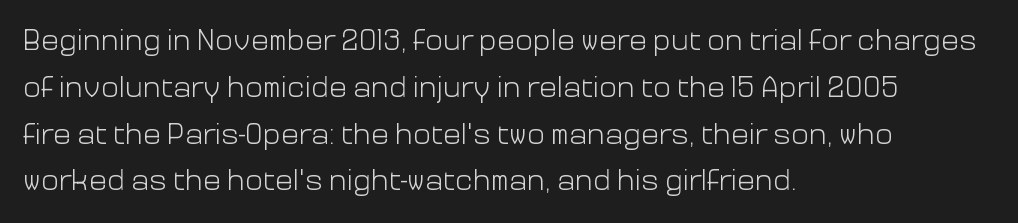
Q: Is the text bold? A: No.
Q: Is the text italic (slanted)? A: No, it is upright.
Q: Is the typeface a serif or a sans-serif typeface? A: Sans-serif.
Q: Is the text underlined? A: No.
Q: How is the paragraph aligned? A: Left-aligned.
Q: Is the spacing between letters normal or unusually wide? A: Normal.
Q: Is the spacing between lines tight, normal or loose? A: Normal.
Q: Width (condensed, normal, or wide)? A: Normal.
Q: Stroke contrast? A: Low.
Q: x-height? A: Medium.
Q: Monospaced? A: No.
